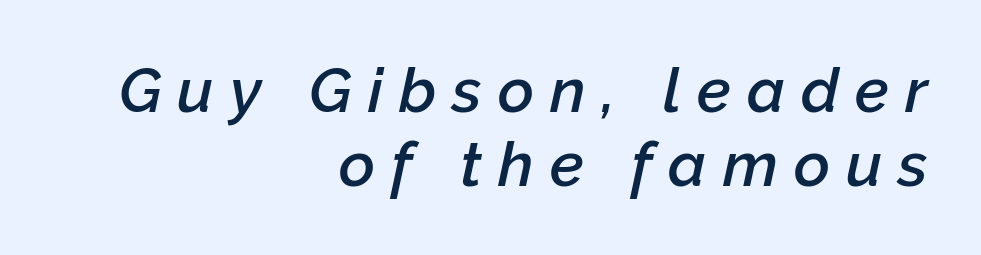
Do the characters align in a grid? No, the font is proportional. The text carries the slant typical of an italic or oblique font. Type without underlining. Does the weight exceed regular? Yes, but only to semibold.
